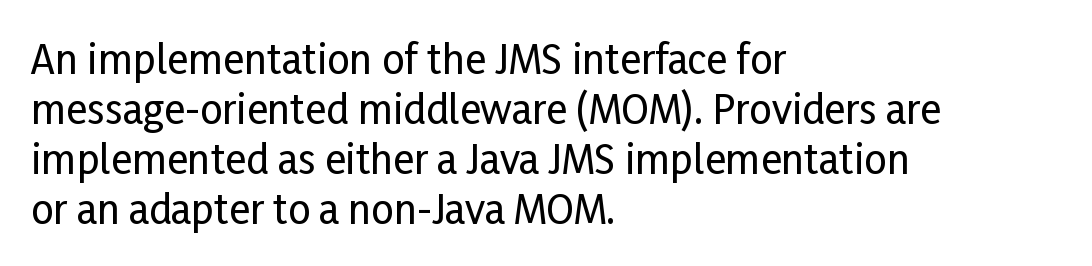
Q: Is the text italic (slanted)? A: No, it is upright.
Q: Is the typeface a serif or a sans-serif typeface? A: Sans-serif.
Q: Is the text underlined? A: No.
Q: How is the paragraph aligned? A: Left-aligned.
Q: Is the spacing between letters normal or unusually wide? A: Normal.
Q: Is the spacing between lines tight, normal or loose? A: Normal.
Q: Width (condensed, normal, or wide)? A: Condensed.
Q: Stroke contrast? A: Low.
Q: x-height? A: Medium.
Q: Monospaced? A: No.
